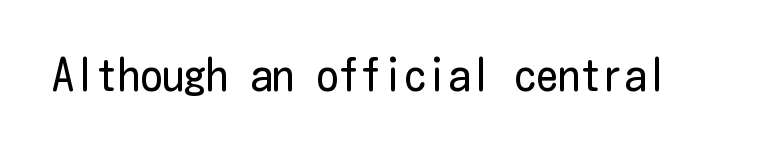
The image shows 44 px regular-weight, condensed sans-serif type, upright; set normal letter spacing, not underlined; low stroke contrast and a medium x-height.
